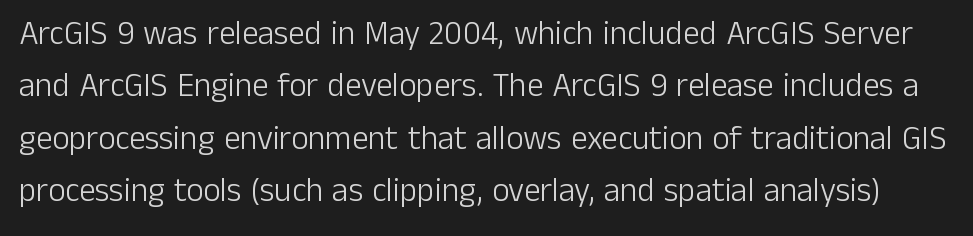
{"serif": "no", "italic": "no", "bold": "no", "weight": "light", "width": "normal", "stroke_contrast": "low", "x_height": "medium", "monospaced": "no", "underline": "no", "line_spacing": "normal", "line_spacing_ratio": 1.59, "letter_spacing": "normal", "letter_spacing_em": 0.0, "glyph_px": 33}
